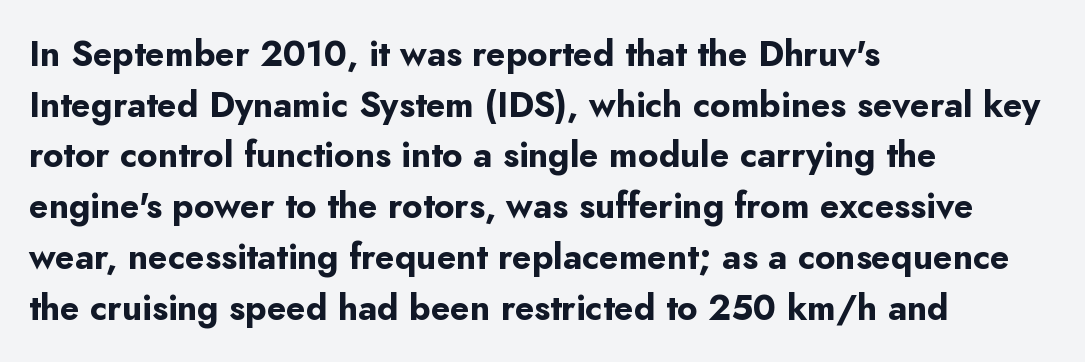
Honestly, there is no underline to notice here at all. These lines are composed in type without serifs. The vertical gap from one line to the next is medium. This is roman type, the default non-slanted kind. The face used here has the dense, thick strokes of a bold. The rendering keeps characters at their native spacing.
